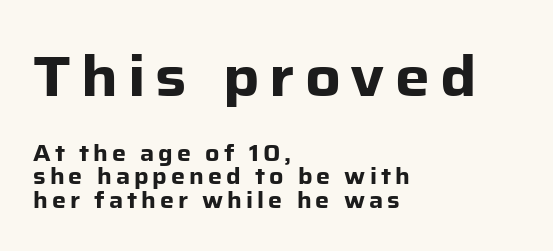
The composition opens big and finishes small. What weight is shown? A full bold with thick strokes. The string is rendered with underlining switched off. The face used here is a sans, in the tradition of grotesques and geometrics. Horizontally, the lines are justified to the leading edge only.
